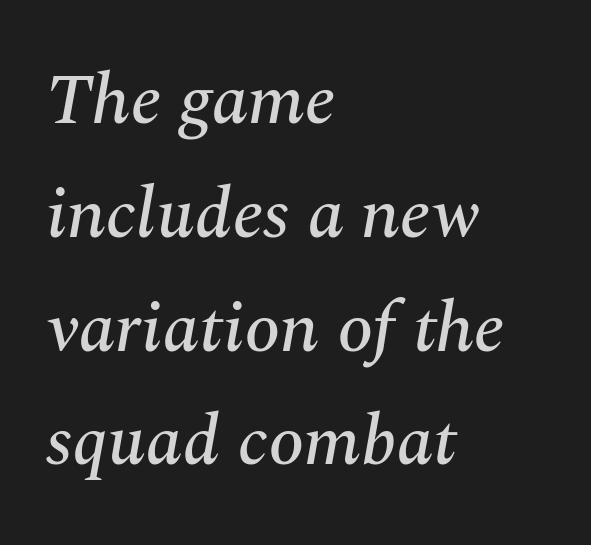
Q: Is the text italic (slanted)? A: Yes, it leans right by about 10 degrees.
Q: Is the typeface a serif or a sans-serif typeface? A: Serif.
Q: Is the text underlined? A: No.
Q: How is the paragraph aligned? A: Left-aligned.
Q: Is the spacing between letters normal or unusually wide? A: Normal.
Q: Is the spacing between lines tight, normal or loose? A: Normal.
Q: Width (condensed, normal, or wide)? A: Normal.
Q: Stroke contrast? A: Medium.
Q: x-height? A: Medium.
Q: Monospaced? A: No.
